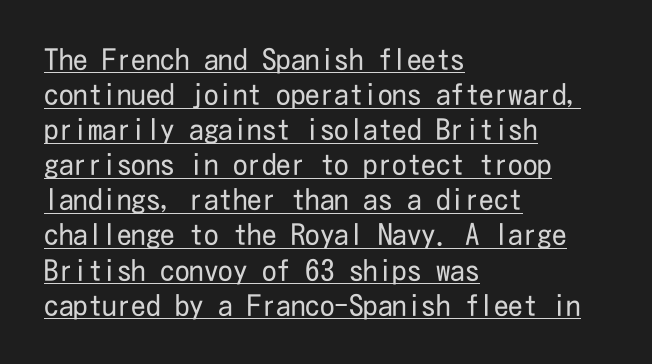
Q: Is the text bold? A: No.
Q: Is the text italic (slanted)? A: No, it is upright.
Q: Is the typeface a serif or a sans-serif typeface? A: Sans-serif.
Q: Is the text underlined? A: Yes.
Q: How is the paragraph aligned? A: Left-aligned.
Q: Is the spacing between letters normal or unusually wide? A: Normal.
Q: Width (condensed, normal, or wide)? A: Condensed.
Q: Stroke contrast? A: Low.
Q: x-height? A: Medium.
